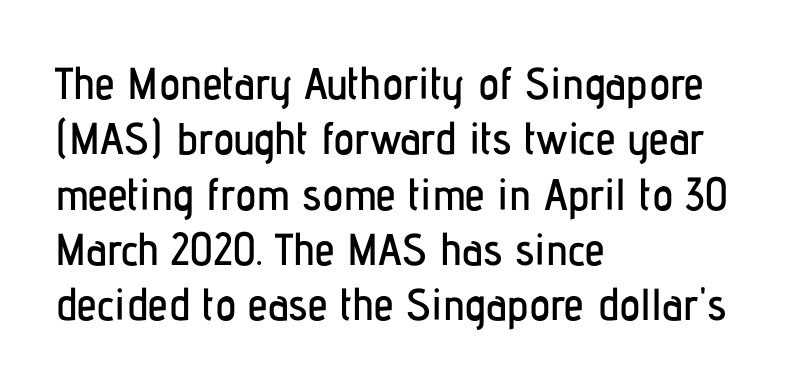
{"serif": "no", "italic": "no", "width": "condensed", "stroke_contrast": "low", "x_height": "medium", "monospaced": "no", "underline": "no", "align": "left", "line_spacing_ratio": 1.23, "letter_spacing": "normal", "letter_spacing_em": 0.0, "glyph_px": 45}
